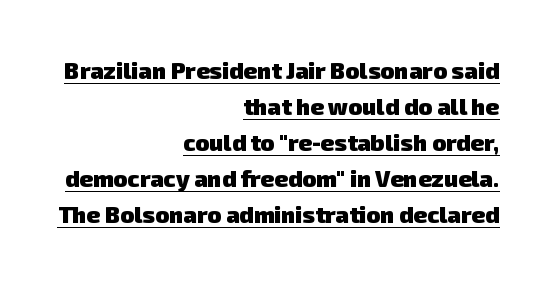
Q: Is the text bold? A: Yes.
Q: Is the text underlined? A: Yes.
Q: How is the paragraph aligned? A: Right-aligned.
Q: Is the spacing between letters normal or unusually wide? A: Normal.
Q: Is the spacing between lines tight, normal or loose? A: Normal.
